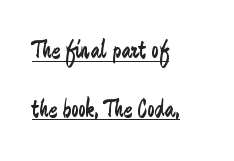
The image shows 26 px text type; set left-aligned, loose line spacing (2.26x), normal letter spacing, underlined.
